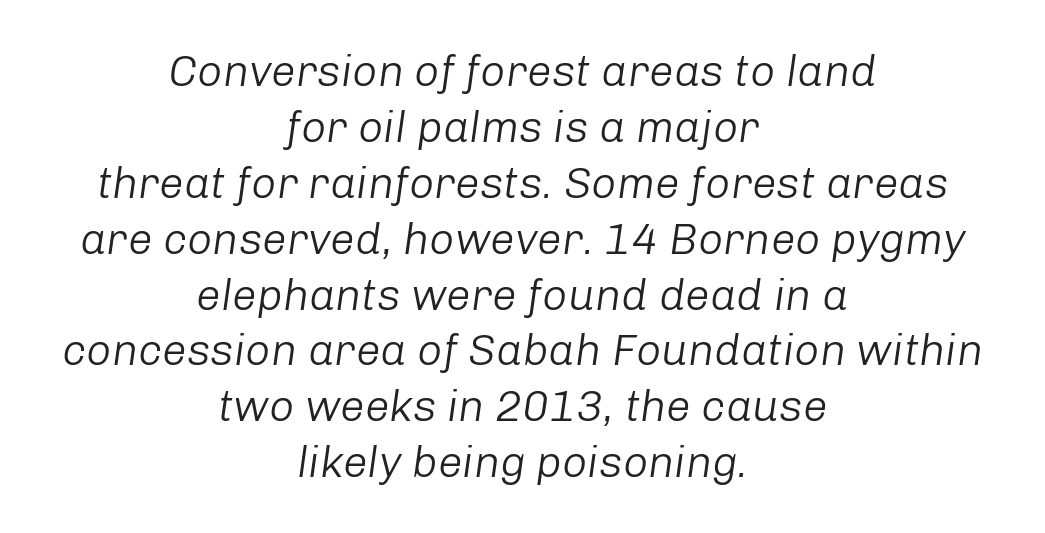
The image shows 44 px light type, italic (leaning right); set centered, normal line spacing (1.27x), normal letter spacing, not underlined; low stroke contrast and a medium x-height.
